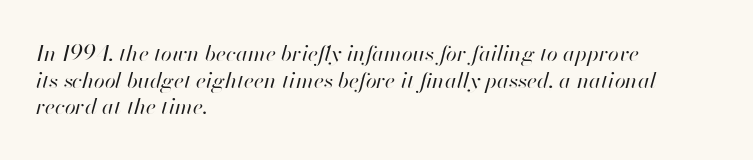
{"italic": "yes", "lean": "right", "slant_degrees": 13, "bold": "no", "underline": "no", "align": "left", "line_spacing_ratio": 1.21, "letter_spacing": "normal", "letter_spacing_em": 0.0, "glyph_px": 22}
